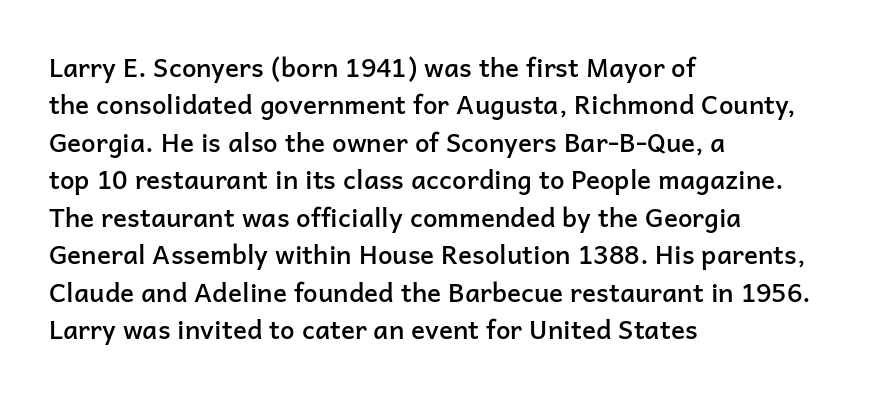
Q: Is the text bold? A: Semi-bold.
Q: Is the text italic (slanted)? A: No, it is upright.
Q: Is the text underlined? A: No.
Q: How is the paragraph aligned? A: Left-aligned.
Q: Is the spacing between letters normal or unusually wide? A: Normal.
Q: Is the spacing between lines tight, normal or loose? A: Normal.
